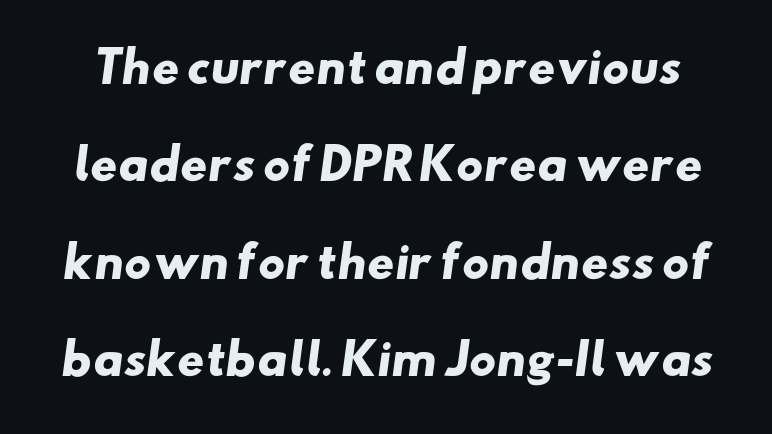
The image shows 42 px heavy, wide sans-serif type; set loose line spacing (2.32x), normal letter spacing, not underlined; low stroke contrast and a small x-height.
